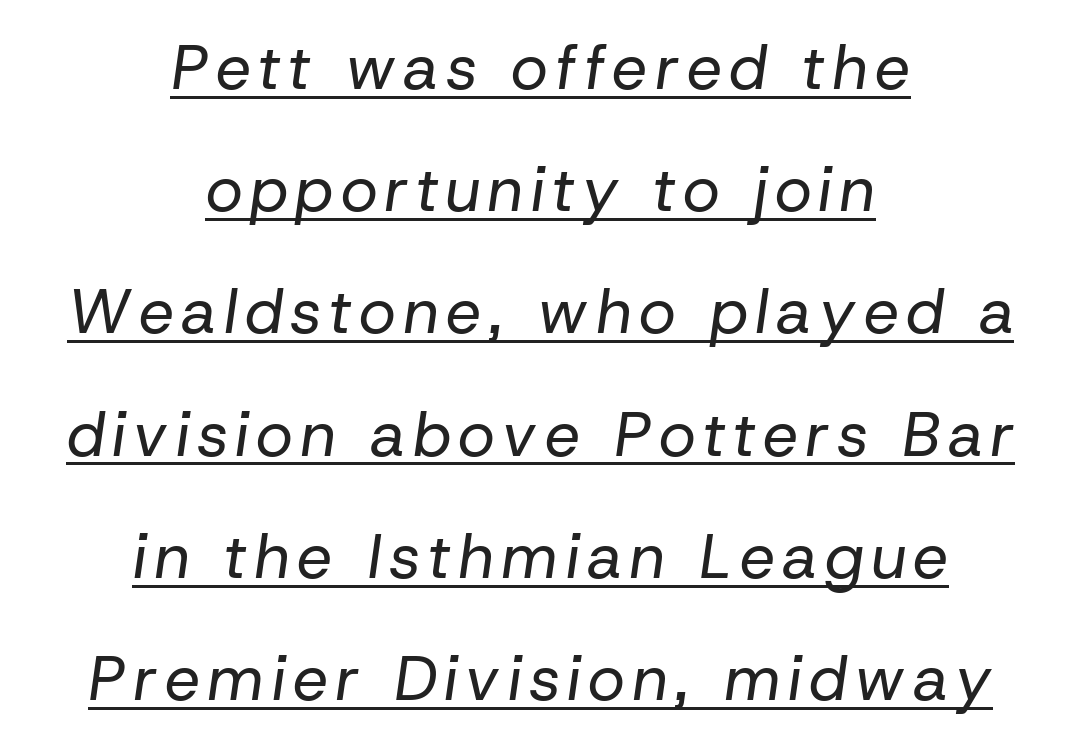
Q: Is the text bold? A: No.
Q: Is the text italic (slanted)? A: Yes, it leans right by about 8 degrees.
Q: Is the text underlined? A: Yes.
Q: How is the paragraph aligned? A: Centered.
Q: Is the spacing between lines tight, normal or loose? A: Loose.
Q: Width (condensed, normal, or wide)? A: Normal.
Q: Stroke contrast? A: Low.
Q: x-height? A: Medium.
Q: Monospaced? A: No.
